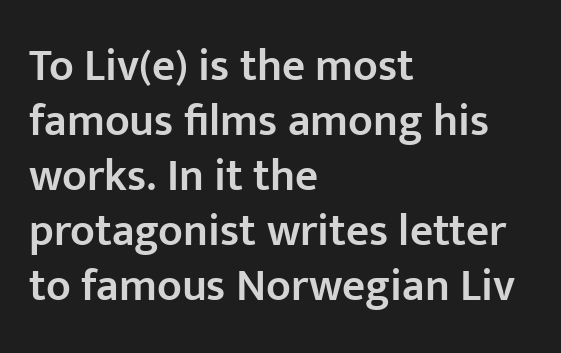
The image shows 45 px semibold sans-serif type, upright; set left-aligned, line spacing 1.22x, normal letter spacing, not underlined; low stroke contrast and a medium x-height.
